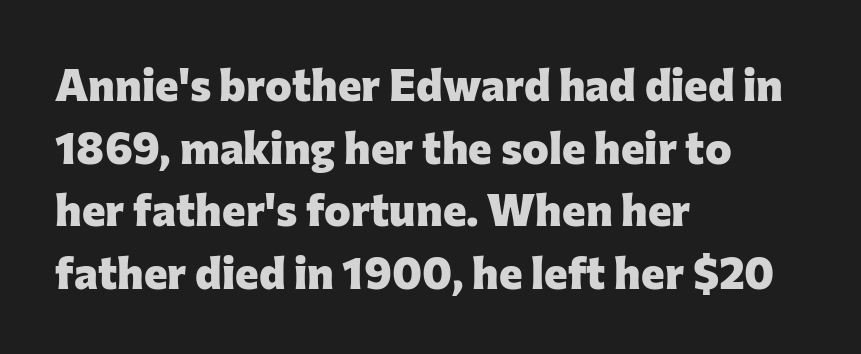
The image shows 45 px heavy sans-serif type, upright; set left-aligned, normal line spacing (1.39x), normal letter spacing, not underlined; low stroke contrast and a medium x-height.
